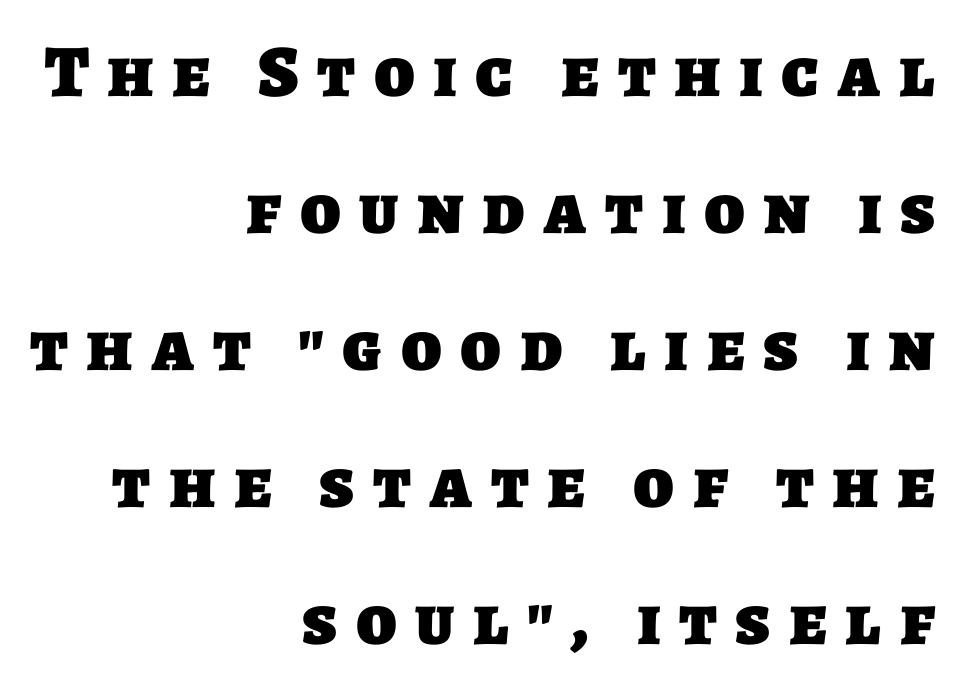
Q: Is the text bold? A: Yes.
Q: Is the typeface a serif or a sans-serif typeface? A: Sans-serif.
Q: Is the text underlined? A: No.
Q: How is the paragraph aligned? A: Right-aligned.
Q: Is the spacing between letters normal or unusually wide? A: Unusually wide.
Q: Width (condensed, normal, or wide)? A: Normal.
Q: Stroke contrast? A: Low.
Q: x-height? A: Large.
Q: Monospaced? A: No.
